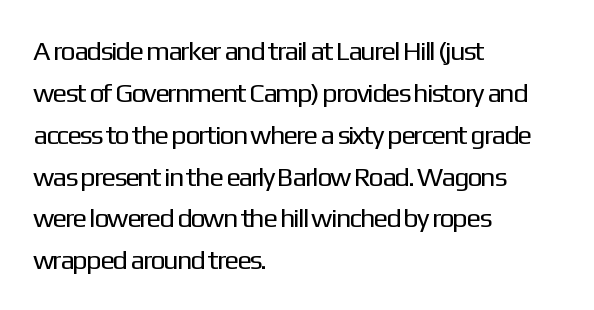
Anything drawn beneath the words? Only blank space. Each word holds together tightly as a unit, with standard inter-letter gaps. Each stroke keeps to a modest, everyday thickness or less. Normally led — the rows are evenly, conventionally spaced. In CSS terms this would be text-align: left. Does the lettering tilt? It doesn't — this is upright.
